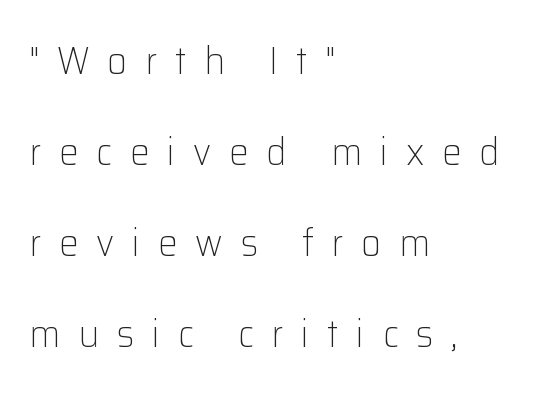
Honestly, the letter spacing is so wide it's the main thing you notice. Is there much room between lines? Yes — plenty of vertical air separates them. Do the characters align in a grid? No, the font is proportional. Stroke terminals: plain, sans-serif. The font is comparable to plain body text, perhaps lighter.
